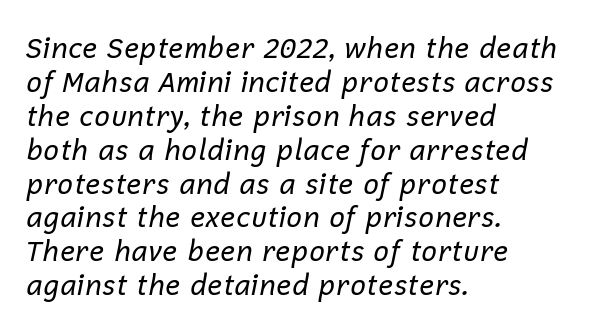
The image shows 28 px regular-weight type, italic (leaning right); set left-aligned, line spacing 1.21x, normal letter spacing, not underlined; low stroke contrast and a medium x-height.
